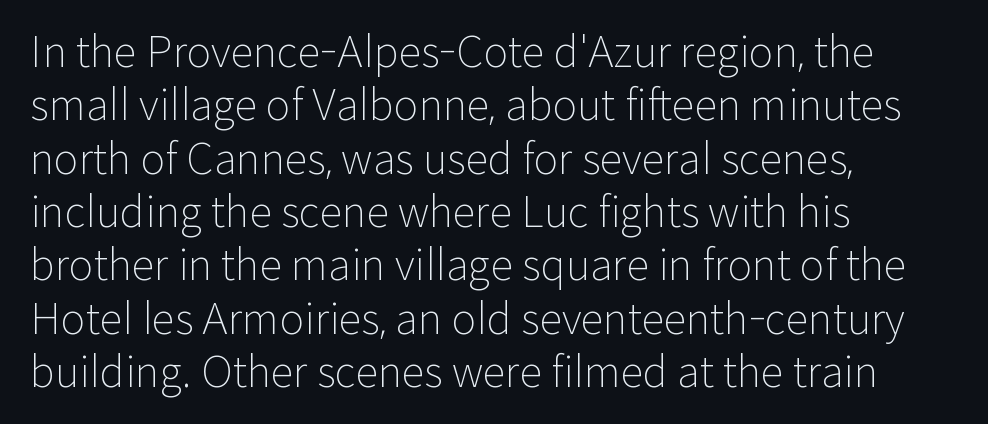
Q: Is the text bold? A: No.
Q: Is the text italic (slanted)? A: No, it is upright.
Q: Is the typeface a serif or a sans-serif typeface? A: Sans-serif.
Q: Is the text underlined? A: No.
Q: How is the paragraph aligned? A: Left-aligned.
Q: Is the spacing between letters normal or unusually wide? A: Normal.
Q: Is the spacing between lines tight, normal or loose? A: Normal.
Q: Width (condensed, normal, or wide)? A: Normal.
Q: Stroke contrast? A: Low.
Q: x-height? A: Medium.
Q: Monospaced? A: No.
